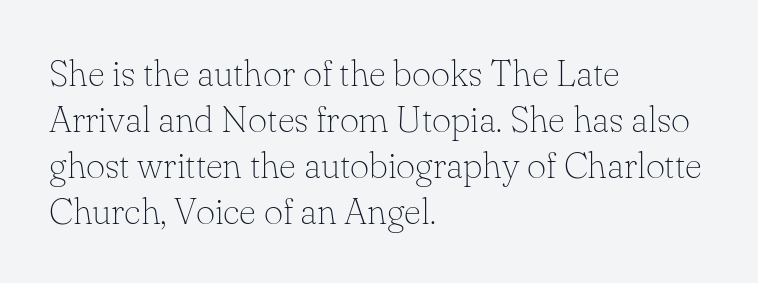
Q: Is the text bold? A: No.
Q: Is the text italic (slanted)? A: No, it is upright.
Q: Is the typeface a serif or a sans-serif typeface? A: Serif.
Q: Is the text underlined? A: No.
Q: How is the paragraph aligned? A: Left-aligned.
Q: Is the spacing between letters normal or unusually wide? A: Normal.
Q: Width (condensed, normal, or wide)? A: Normal.
Q: Stroke contrast? A: Low.
Q: x-height? A: Small.
Q: Monospaced? A: No.
